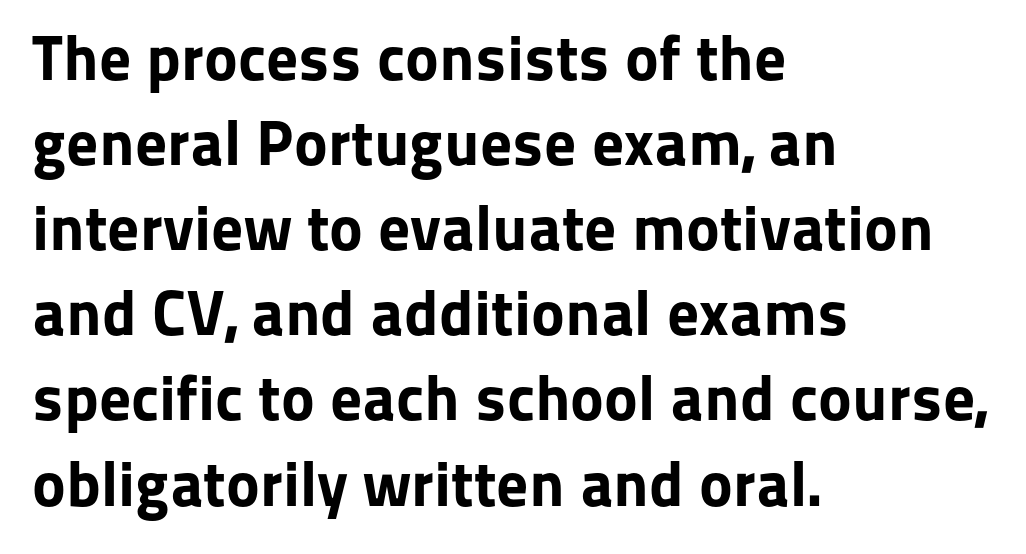
{"serif": "no", "italic": "no", "bold": "yes", "weight": "bold", "width": "normal", "stroke_contrast": "low", "x_height": "medium", "monospaced": "no", "underline": "no", "align": "left", "line_spacing": "normal", "line_spacing_ratio": 1.33, "letter_spacing": "normal", "letter_spacing_em": 0.0, "glyph_px": 64}
